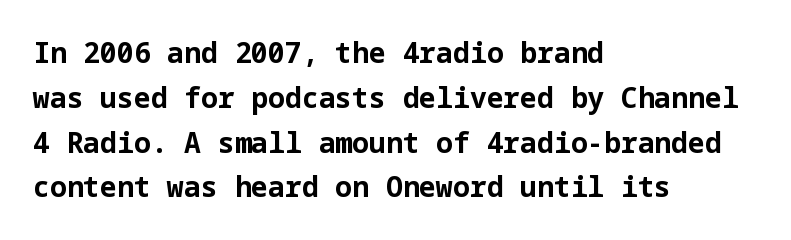
The image shows 28 px bold sans-serif type, upright; set left-aligned, normal line spacing (1.6x), normal letter spacing, not underlined; low stroke contrast and a medium x-height.
